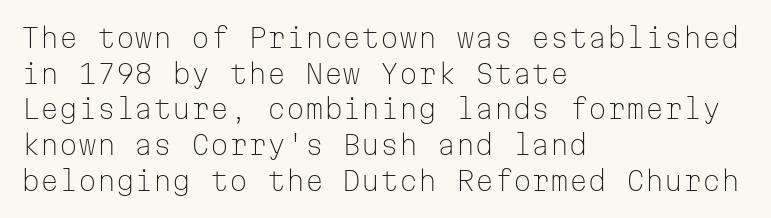
Q: Is the text bold? A: No.
Q: Is the text italic (slanted)? A: No, it is upright.
Q: Is the text underlined? A: No.
Q: How is the paragraph aligned? A: Left-aligned.
Q: Is the spacing between letters normal or unusually wide? A: Normal.
Q: Is the spacing between lines tight, normal or loose? A: Normal.
